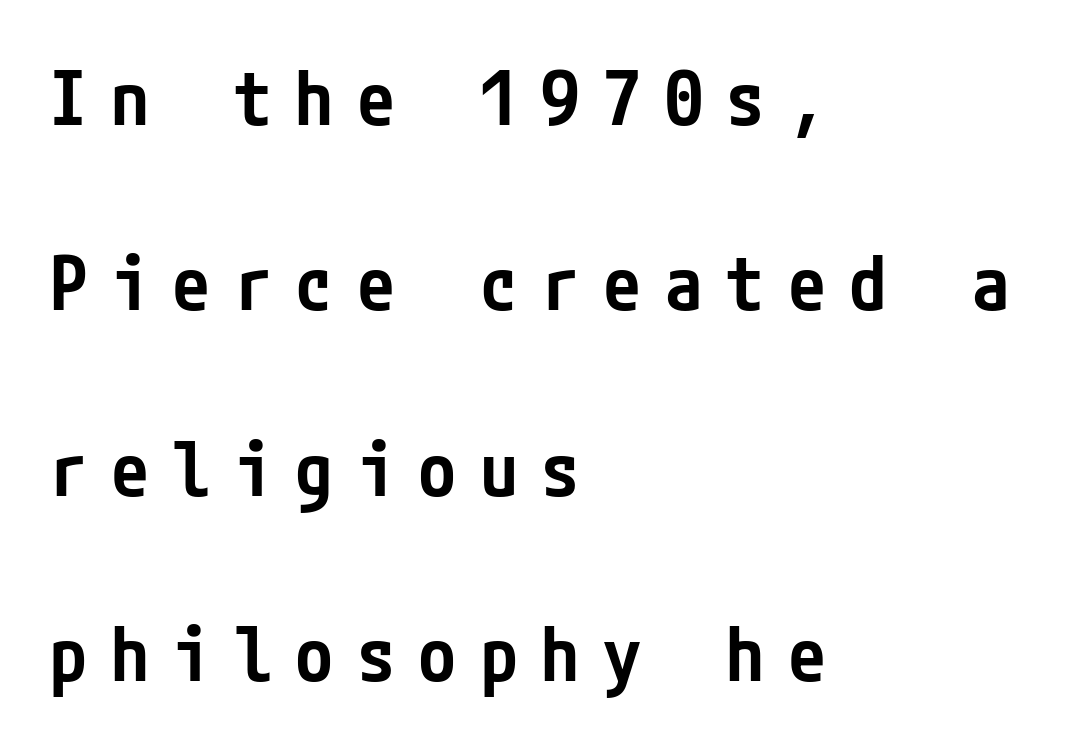
I'd call this a sans setting — the letters go barefoot. Notice the wide empty band between every row — that's loose leading. Between one letter and the next there's a generous, obvious gap. Notice how the stems are strictly vertical — no italics here. Strokes here are thickened, but only to semibold level.
